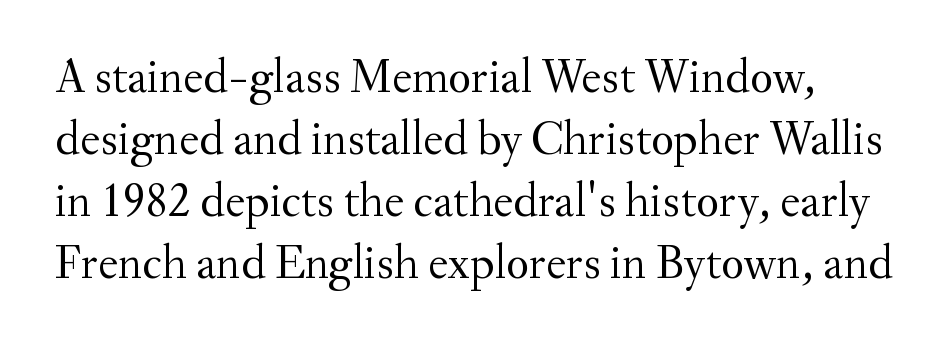
You can tell it's not italic because the verticals are truly vertical. Weight: regular or lighter. Evenly set lines give the paragraph a standard silhouette. Each row of text sits above clean, open space. Is this a fixed-width face? No — the glyphs have proportional, varying widths.
